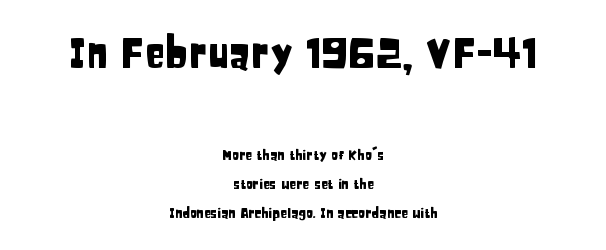
The image shows 41 px condensed sans-serif type, upright; set centered, loose line spacing (2.07x), normal letter spacing, not underlined; the first (top) block is 2.93x larger; low stroke contrast and a large x-height.
